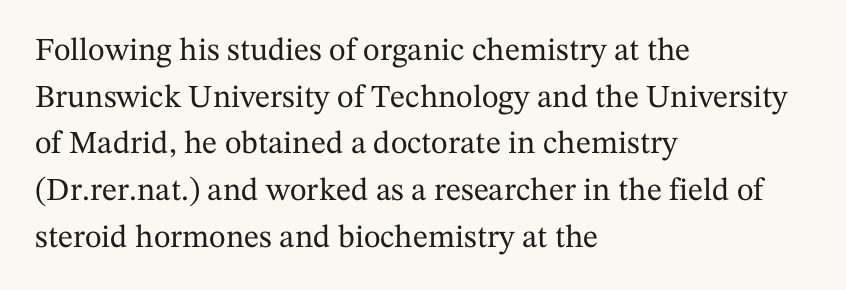
Italic: no, the glyphs are upright roman. Beneath every word, the page is bare. This rendering employs a face with finishing strokes, i.e., a serif. Line starts are locked; line ends wander.
